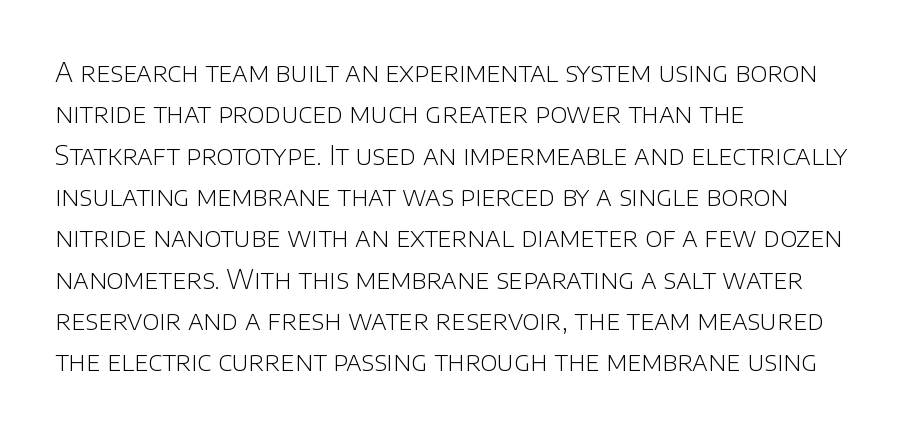
Q: Is the text bold? A: No.
Q: Is the text italic (slanted)? A: No, it is upright.
Q: Is the text underlined? A: No.
Q: How is the paragraph aligned? A: Left-aligned.
Q: Is the spacing between letters normal or unusually wide? A: Normal.
Q: Is the spacing between lines tight, normal or loose? A: Normal.
